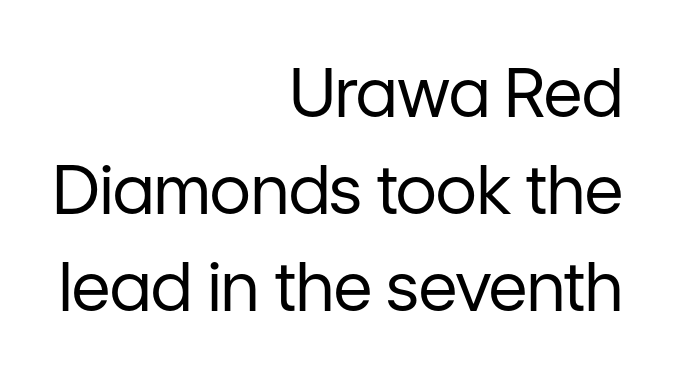
Q: Is the text bold? A: No.
Q: Is the text italic (slanted)? A: No, it is upright.
Q: Is the typeface a serif or a sans-serif typeface? A: Sans-serif.
Q: Is the text underlined? A: No.
Q: How is the paragraph aligned? A: Right-aligned.
Q: Is the spacing between letters normal or unusually wide? A: Normal.
Q: Is the spacing between lines tight, normal or loose? A: Normal.
Q: Width (condensed, normal, or wide)? A: Normal.
Q: Stroke contrast? A: Low.
Q: x-height? A: Medium.
Q: Monospaced? A: No.
